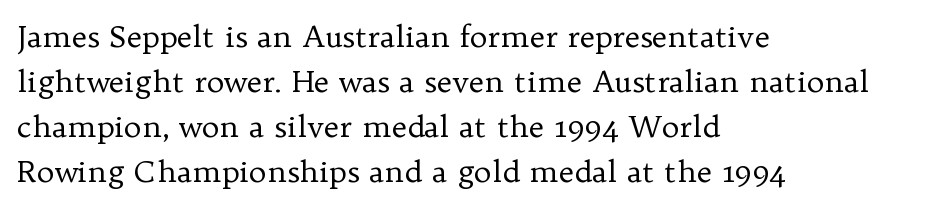
{"serif": "yes", "italic": "no", "bold": "no", "weight": "regular", "width": "normal", "stroke_contrast": "low", "x_height": "medium", "monospaced": "no", "underline": "no", "align": "left", "line_spacing": "normal", "line_spacing_ratio": 1.5, "letter_spacing": "normal", "letter_spacing_em": 0.0, "glyph_px": 30}
